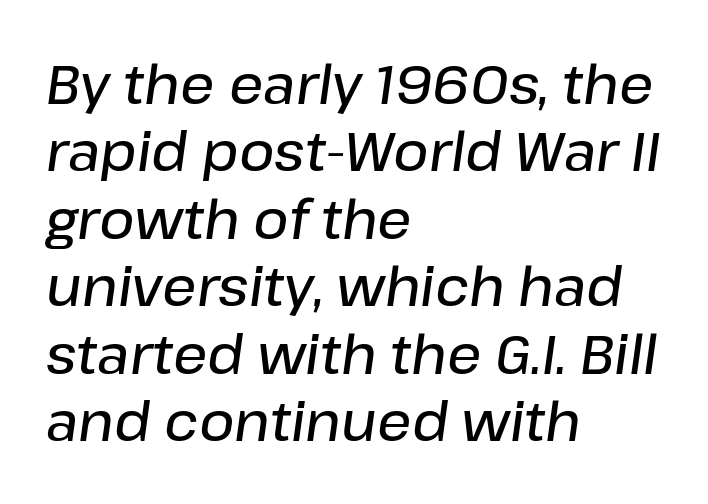
The image shows 54 px semibold type, italic (leaning right); set left-aligned, normal line spacing (1.25x), normal letter spacing, not underlined; low stroke contrast and a medium x-height.
